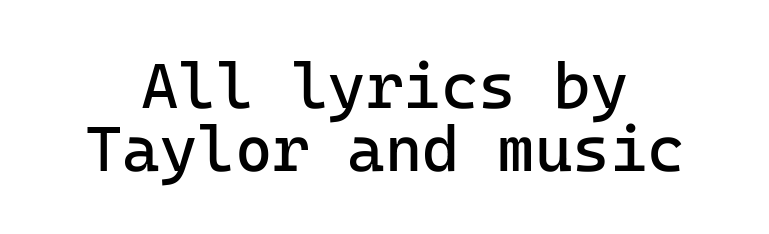
{"serif": "no", "italic": "no", "bold": "no", "weight": "regular", "width": "normal", "stroke_contrast": "low", "x_height": "medium", "monospaced": "yes", "underline": "no", "align": "center", "line_spacing": "tight", "line_spacing_ratio": 0.98, "letter_spacing": "normal", "letter_spacing_em": 0.0, "glyph_px": 64}
